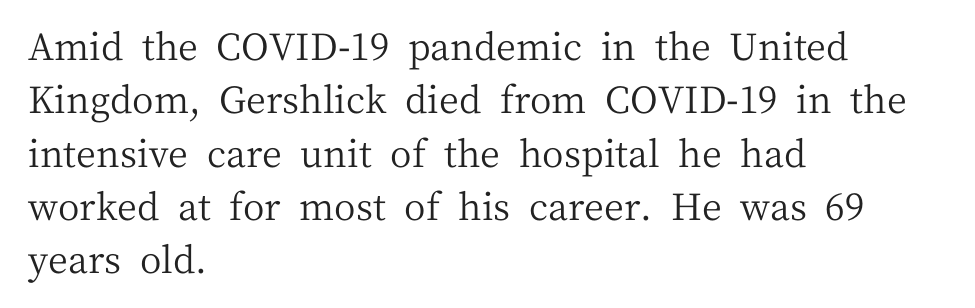
{"serif": "yes", "italic": "no", "bold": "no", "weight": "regular", "width": "normal", "stroke_contrast": "medium", "x_height": "medium", "monospaced": "no", "underline": "no", "align": "left", "line_spacing": "normal", "line_spacing_ratio": 1.44, "letter_spacing": "normal", "letter_spacing_em": 0.0, "glyph_px": 37}
